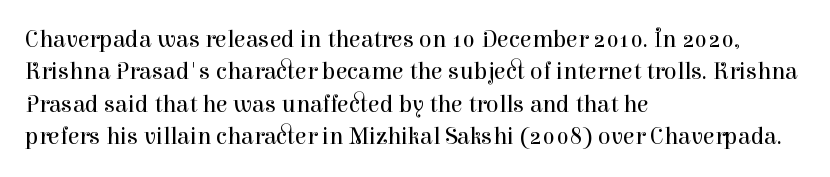
Q: Is the text bold? A: No.
Q: Is the text italic (slanted)? A: No, it is upright.
Q: Is the text underlined? A: No.
Q: How is the paragraph aligned? A: Left-aligned.
Q: Is the spacing between letters normal or unusually wide? A: Normal.
Q: Is the spacing between lines tight, normal or loose? A: Normal.
